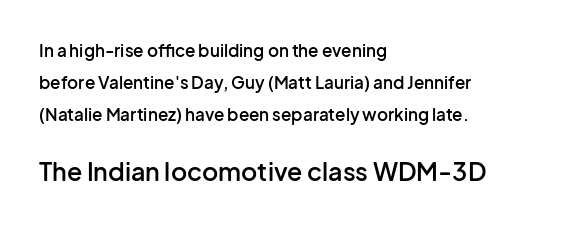
Note: smaller setting up top, larger setting below. The typography opts for an upright posture over an oblique one. On the weight axis this lands at semibold, roughly 600. Each row of text sits above clean, open space. There is no visible air inserted between adjacent glyphs.
